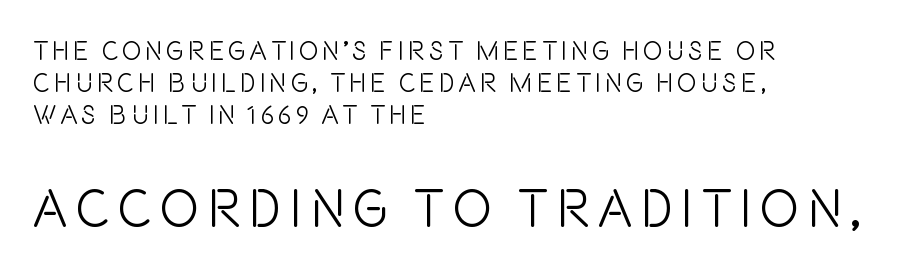
The image shows 53 px light, condensed sans-serif type, upright; set left-aligned, line spacing 1.24x, not underlined; the second (bottom) block is 2.04x larger; low stroke contrast and a large x-height.
